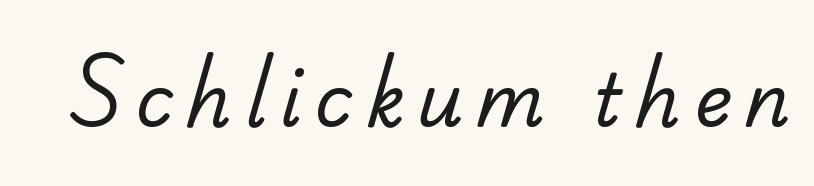
Q: Is the text bold? A: No.
Q: Is the typeface a serif or a sans-serif typeface? A: Sans-serif.
Q: Is the text underlined? A: No.
Q: Width (condensed, normal, or wide)? A: Normal.
Q: Stroke contrast? A: Low.
Q: x-height? A: Small.
Q: Monospaced? A: No.
